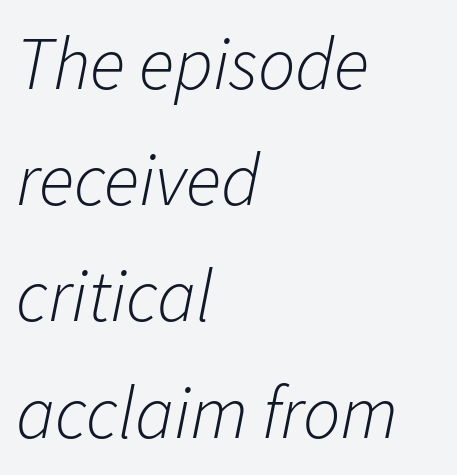
Does extra space separate the letters? No, they use regular spacing. Is this a fixed-width face? No — the glyphs have proportional, varying widths. Short and long lines alike share a common starting point at left. These lines sit exactly where default settings would place them. Summary of weight: not heavy and not bold. The area under the type is left untouched.
